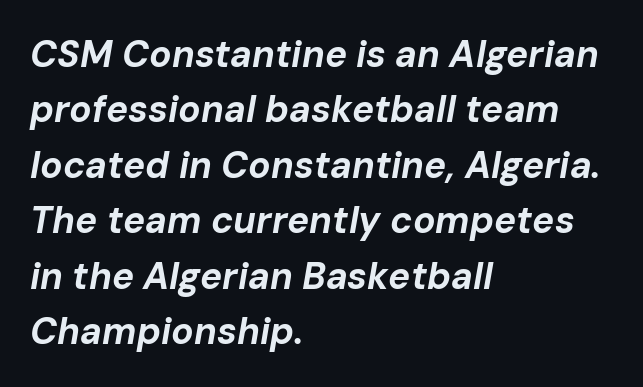
Q: Is the text bold? A: Yes.
Q: Is the text italic (slanted)? A: Yes, it leans right by about 10 degrees.
Q: Is the text underlined? A: No.
Q: How is the paragraph aligned? A: Left-aligned.
Q: Is the spacing between letters normal or unusually wide? A: Normal.
Q: Is the spacing between lines tight, normal or loose? A: Normal.
Q: Width (condensed, normal, or wide)? A: Normal.
Q: Stroke contrast? A: Low.
Q: x-height? A: Medium.
Q: Monospaced? A: No.
